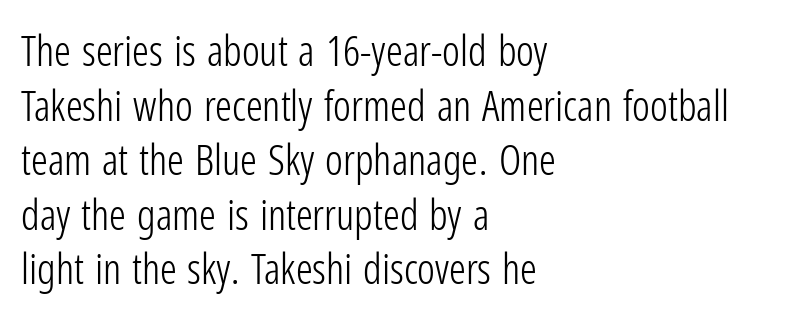
Q: Is the text bold? A: No.
Q: Is the text italic (slanted)? A: No, it is upright.
Q: Is the typeface a serif or a sans-serif typeface? A: Sans-serif.
Q: Is the text underlined? A: No.
Q: How is the paragraph aligned? A: Left-aligned.
Q: Is the spacing between letters normal or unusually wide? A: Normal.
Q: Is the spacing between lines tight, normal or loose? A: Normal.
Q: Width (condensed, normal, or wide)? A: Condensed.
Q: Stroke contrast? A: Low.
Q: x-height? A: Medium.
Q: Monospaced? A: No.
